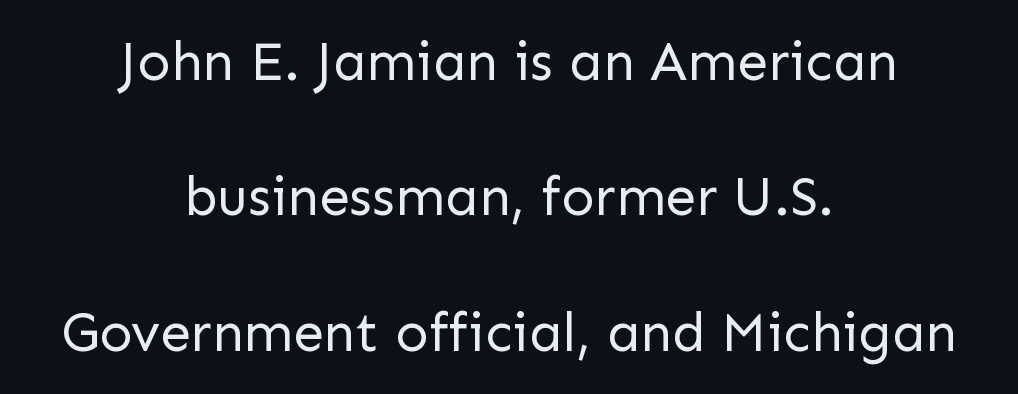
The image shows 55 px regular-weight sans-serif type, upright; set centered, loose line spacing (2.46x), normal letter spacing, not underlined; low stroke contrast and a medium x-height.
